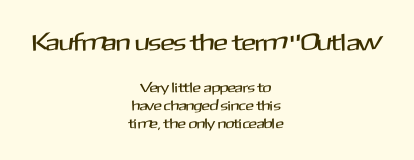
The image shows 24 px text type, upright; set centered, normal line spacing (1.31x), normal letter spacing, not underlined; the first (top) block is 1.71x larger.
